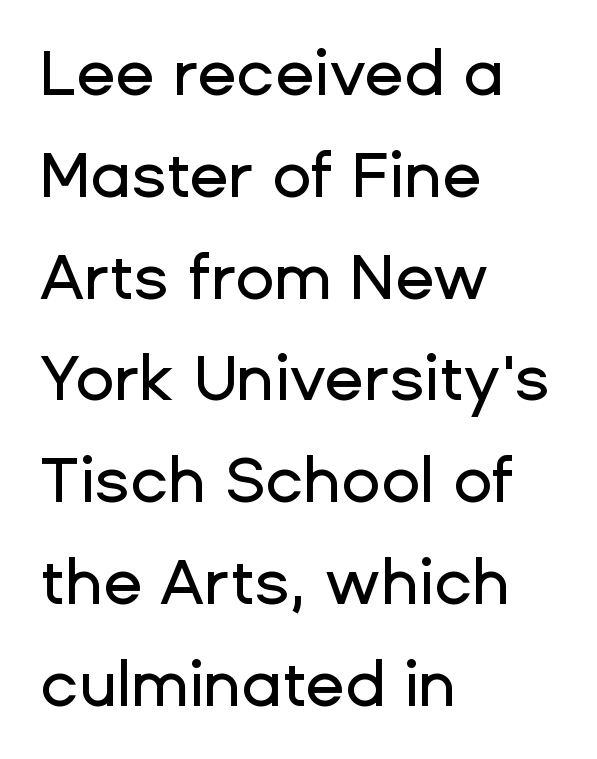
Line spacing here is normal. Check where the strokes stop: nothing finishes them off — pure sans. Note the varied advance widths — an 'i' is clearly narrower than an 'm'. Quick note: not italic, upright. The lines are quadded left. Decoration check: the copy has no underline.
